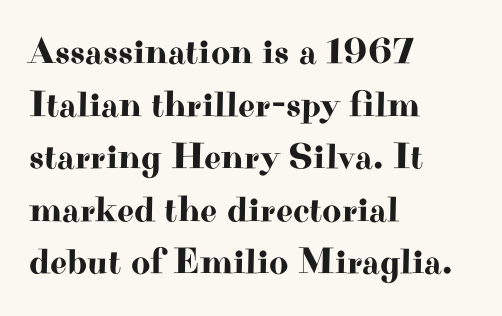
The image shows 37 px wide serif type, upright; set left-aligned, normal line spacing (1.42x), normal letter spacing, not underlined; high stroke contrast and a small x-height.
